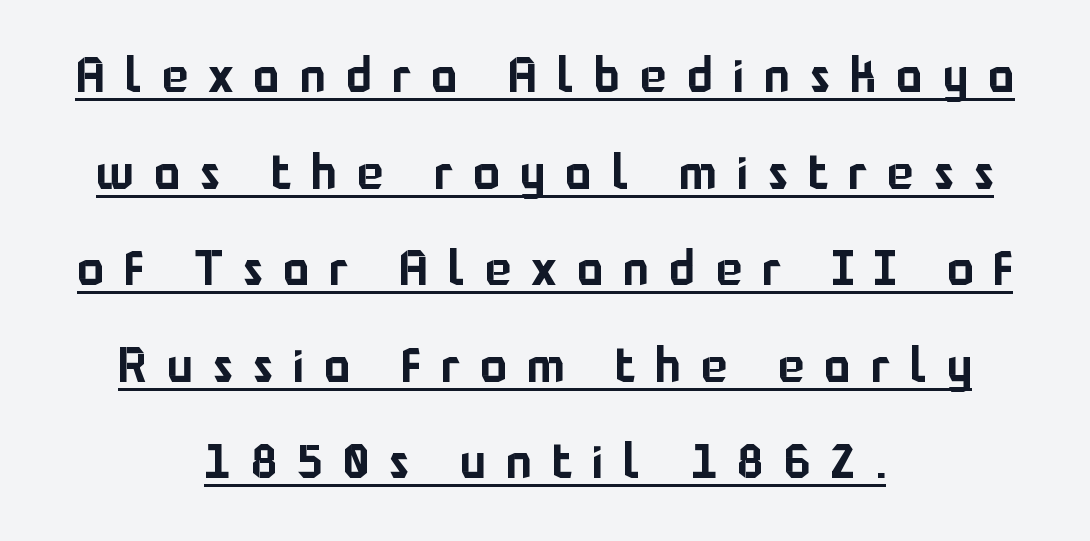
Q: Is the text italic (slanted)? A: No, it is upright.
Q: Is the typeface a serif or a sans-serif typeface? A: Sans-serif.
Q: Is the text underlined? A: Yes.
Q: How is the paragraph aligned? A: Centered.
Q: Is the spacing between letters normal or unusually wide? A: Unusually wide.
Q: Is the spacing between lines tight, normal or loose? A: Loose.
Q: Width (condensed, normal, or wide)? A: Normal.
Q: Stroke contrast? A: Low.
Q: x-height? A: Medium.
Q: Monospaced? A: No.
